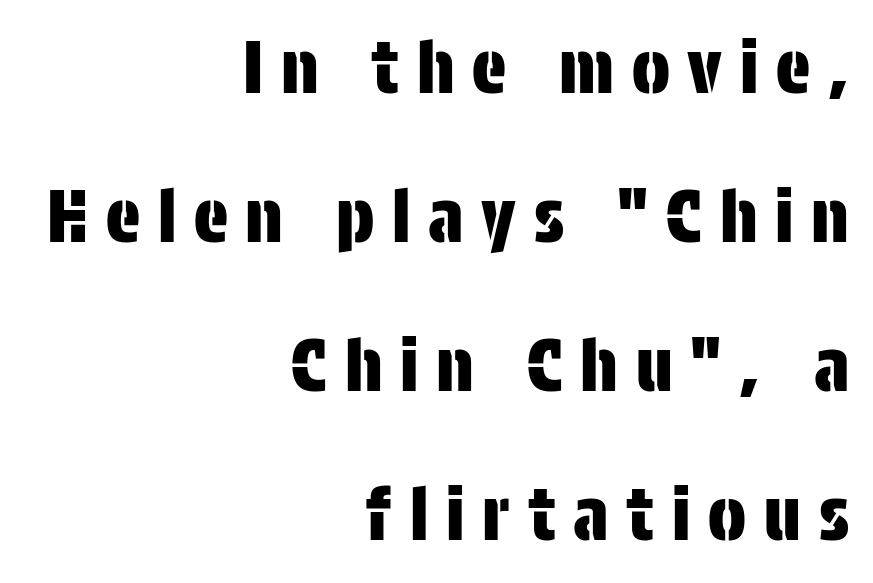
Q: Is the text italic (slanted)? A: No, it is upright.
Q: Is the typeface a serif or a sans-serif typeface? A: Sans-serif.
Q: Is the text underlined? A: No.
Q: How is the paragraph aligned? A: Right-aligned.
Q: Is the spacing between letters normal or unusually wide? A: Unusually wide.
Q: Is the spacing between lines tight, normal or loose? A: Loose.
Q: Width (condensed, normal, or wide)? A: Condensed.
Q: Stroke contrast? A: Low.
Q: x-height? A: Large.
Q: Monospaced? A: No.
